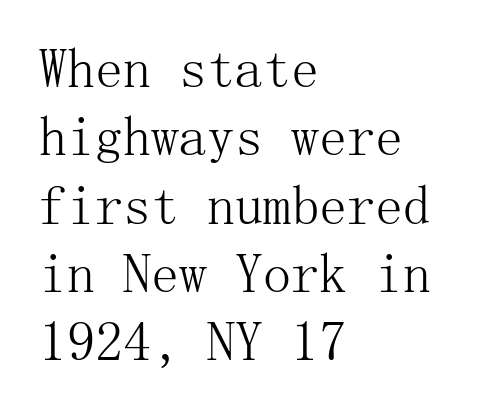
{"serif": "yes", "italic": "no", "bold": "no", "weight": "light", "width": "normal", "stroke_contrast": "medium", "x_height": "medium", "underline": "no", "align": "left", "line_spacing_ratio": 1.22, "letter_spacing": "normal", "letter_spacing_em": 0.0, "glyph_px": 56}
